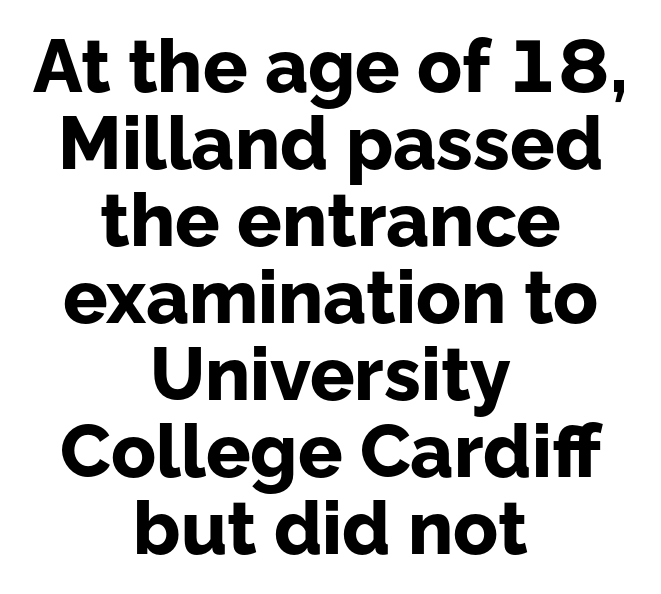
Q: Is the text bold? A: Yes.
Q: Is the text italic (slanted)? A: No, it is upright.
Q: Is the typeface a serif or a sans-serif typeface? A: Sans-serif.
Q: Is the text underlined? A: No.
Q: How is the paragraph aligned? A: Centered.
Q: Is the spacing between letters normal or unusually wide? A: Normal.
Q: Is the spacing between lines tight, normal or loose? A: Tight.
Q: Width (condensed, normal, or wide)? A: Normal.
Q: Stroke contrast? A: Low.
Q: x-height? A: Medium.
Q: Monospaced? A: No.
